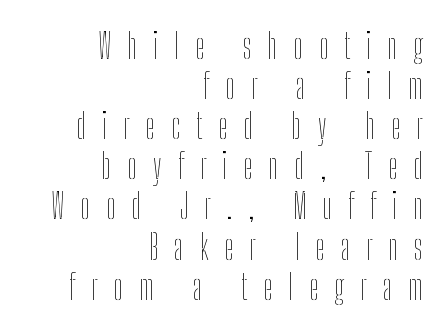
Stems and bowls with no extra thickness — not bold. These lines are rendered in a variable-pitch font. Anything drawn beneath the words? Only blank space. This rendering uses right alignment, leaving the left contour irregular. No italicization has been applied; the sample stays upright. Here the glyphs are tracked loosely, breaking word shapes into spaced letters.
